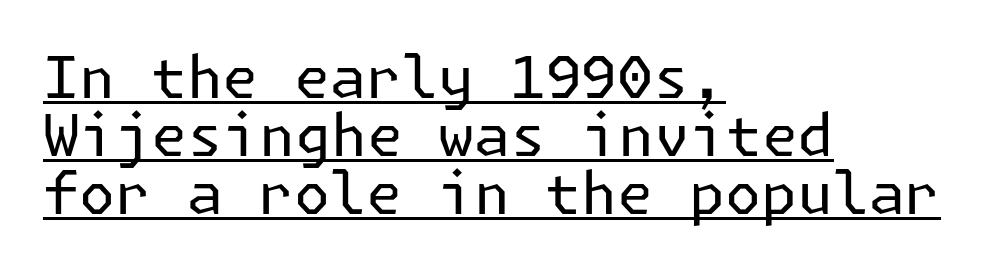
{"serif": "no", "italic": "no", "bold": "no", "weight": "regular", "width": "normal", "stroke_contrast": "low", "x_height": "medium", "underline": "yes", "align": "left", "line_spacing": "tight", "line_spacing_ratio": 1.0, "letter_spacing": "normal", "letter_spacing_em": 0.0, "glyph_px": 58}
